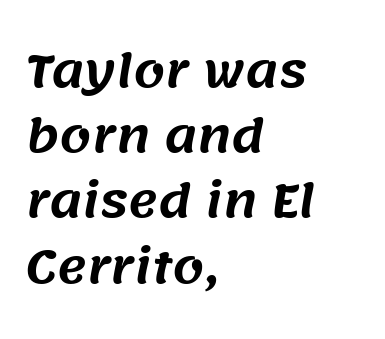
The image shows 45 px sans-serif type; set left-aligned, normal line spacing (1.45x), normal letter spacing, not underlined; medium stroke contrast and a large x-height.
